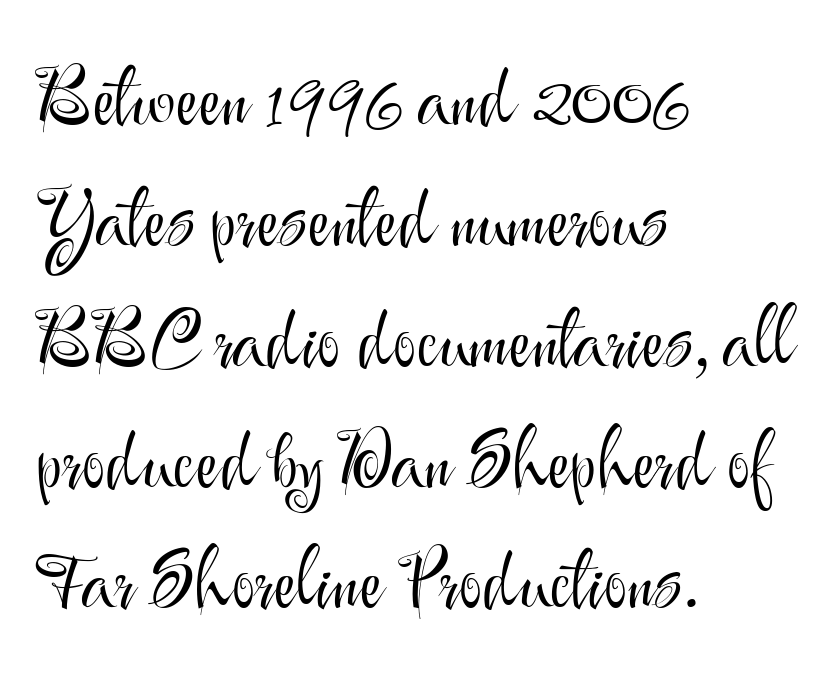
Q: Is the text bold? A: No.
Q: Is the typeface a serif or a sans-serif typeface? A: Sans-serif.
Q: Is the text underlined? A: No.
Q: How is the paragraph aligned? A: Left-aligned.
Q: Is the spacing between letters normal or unusually wide? A: Normal.
Q: Is the spacing between lines tight, normal or loose? A: Normal.
Q: Width (condensed, normal, or wide)? A: Normal.
Q: Stroke contrast? A: Medium.
Q: x-height? A: Small.
Q: Monospaced? A: No.
